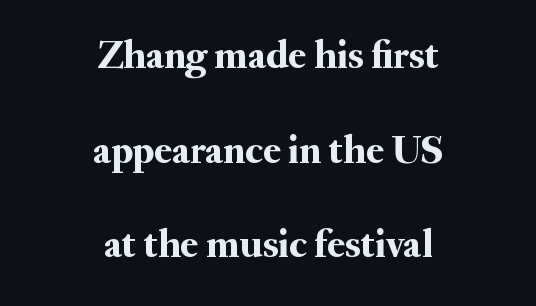
Type style note: has serifs. Line spacing here is loose. Nobody touched the tracking dial on this one. Looks like regular typesetting: each glyph gets only the width it needs. Tall strokes in this sample are plumb rather than angled.
